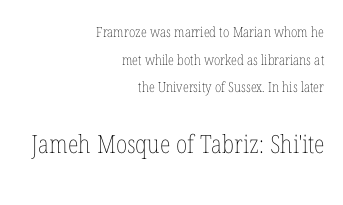
The letters stand upright; this is a roman face. A typesetter would call this leading open, well beyond the default. Unbolded letterforms with no extra heft. How are the letters spaced? Ordinarily, with no added tracking.
